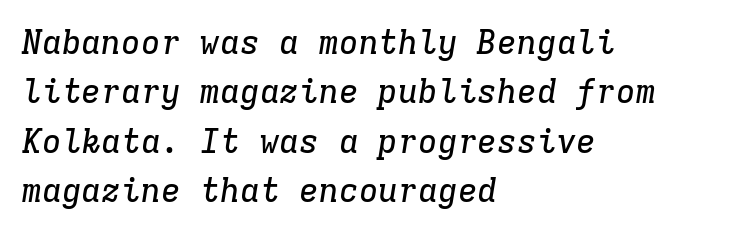
The face used here is rendered with its standard letterfit. Whoever set this chose a conventional vertical rhythm. Notice how the stems are inclined rather than vertical — that's the hallmark of italics. Fixed-width glyphs throughout — classic coding-font behaviour. Notice how the passage keeps a crisp vertical edge on the left only.
